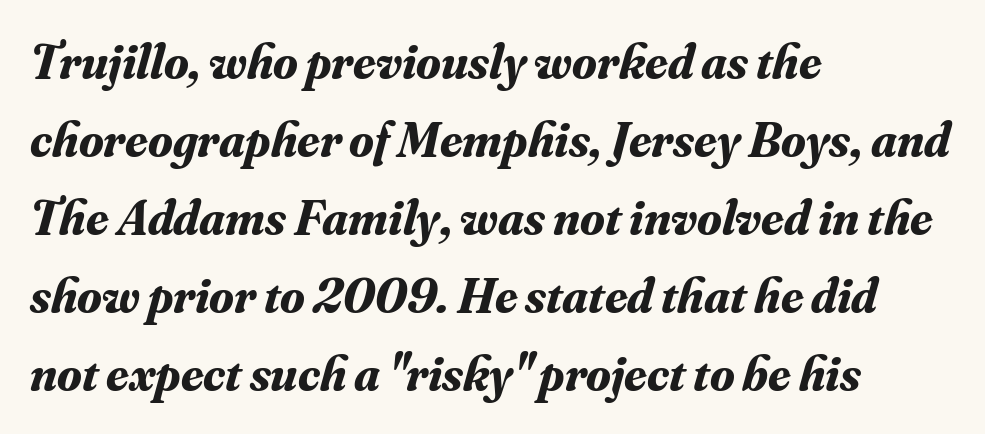
The line texture is even and compact thanks to regular tracking. This is heavy type, rendered in bold. The typesetter chose a ragged-right arrangement here. The designer left line spacing at the default. The font family rendered here belongs to the serif group. The letters are slanted; this is an italic face.
